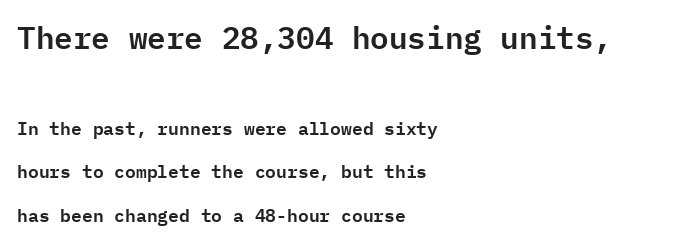
{"serif": "no", "italic": "no", "width": "normal", "stroke_contrast": "low", "x_height": "medium", "monospaced": "yes", "underline": "no", "align": "left", "line_spacing": "loose", "line_spacing_ratio": 2.4, "letter_spacing": "normal", "letter_spacing_em": 0.0, "larger_block": "first", "size_ratio": 1.72, "glyph_px": 31}
